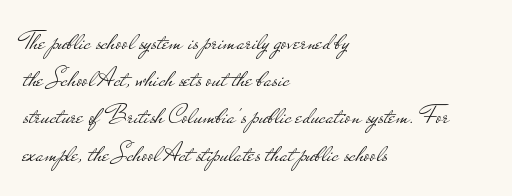
{"serif": "no", "bold": "no", "weight": "light", "width": "wide", "stroke_contrast": "low", "x_height": "small", "monospaced": "no", "underline": "no", "align": "left", "line_spacing": "normal", "line_spacing_ratio": 1.33, "letter_spacing": "normal", "letter_spacing_em": 0.0, "glyph_px": 28}
